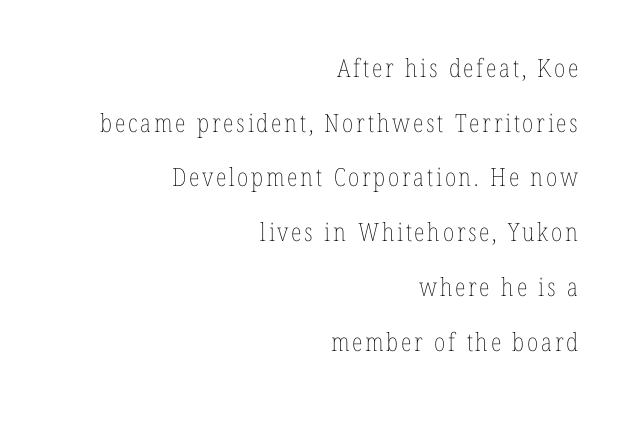
{"italic": "no", "bold": "no", "underline": "no", "align": "right", "line_spacing": "loose", "line_spacing_ratio": 2.19, "glyph_px": 25}
